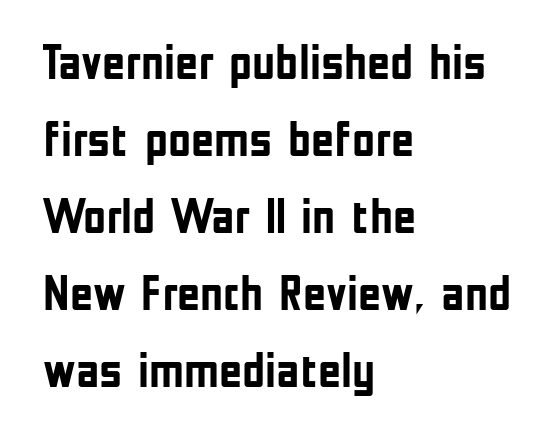
The image shows 50 px semibold, condensed sans-serif type, upright; set left-aligned, normal line spacing (1.54x), normal letter spacing, not underlined; low stroke contrast and a medium x-height.
